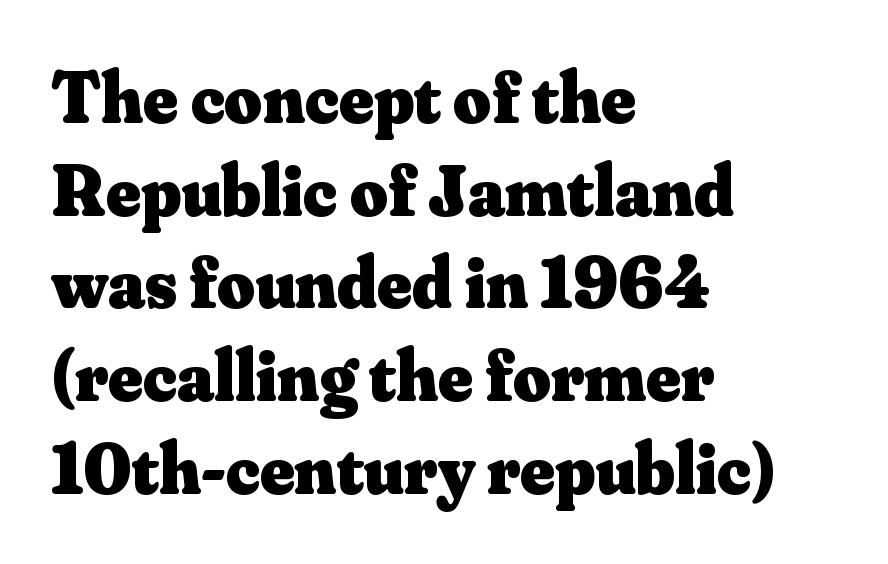
The image shows 73 px heavy serif type, upright; set left-aligned, normal line spacing (1.27x), normal letter spacing, not underlined; medium stroke contrast and a small x-height.
